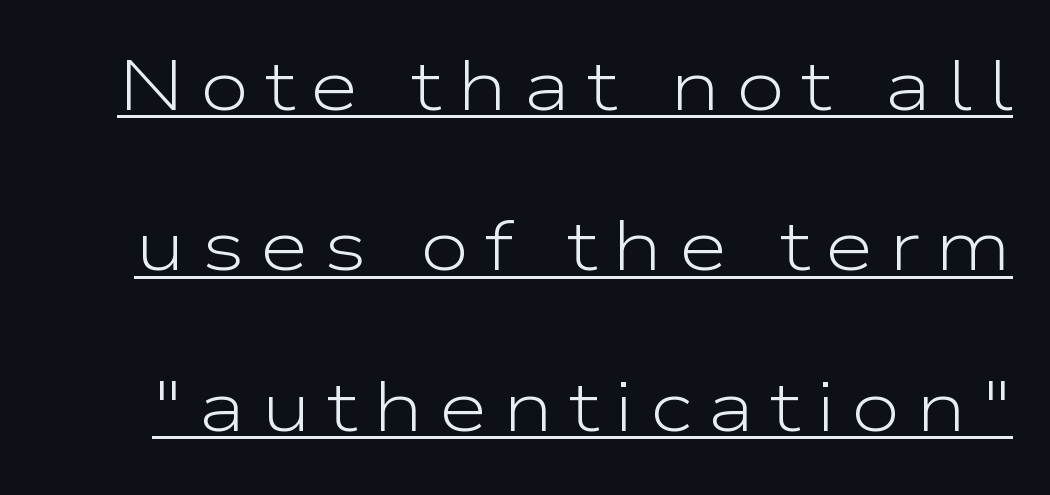
Q: Is the text bold? A: No.
Q: Is the text italic (slanted)? A: No, it is upright.
Q: Is the typeface a serif or a sans-serif typeface? A: Sans-serif.
Q: Is the text underlined? A: Yes.
Q: Is the spacing between letters normal or unusually wide? A: Unusually wide.
Q: Is the spacing between lines tight, normal or loose? A: Loose.
Q: Width (condensed, normal, or wide)? A: Wide.
Q: Stroke contrast? A: Low.
Q: x-height? A: Medium.
Q: Monospaced? A: No.
